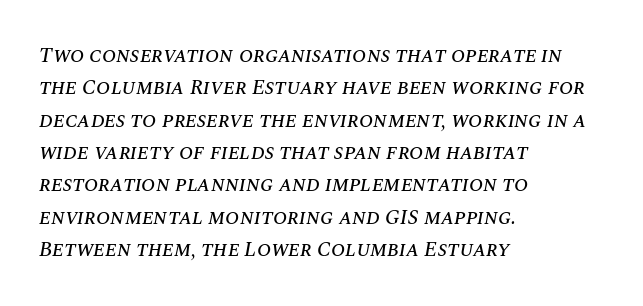
These lines are set flush left with a ragged right edge. The glyphs are unaccompanied by any horizontal stroke below them. Regarding leading, the lines here are spaced in the standard way. The letters are slanted; this is an italic face.
